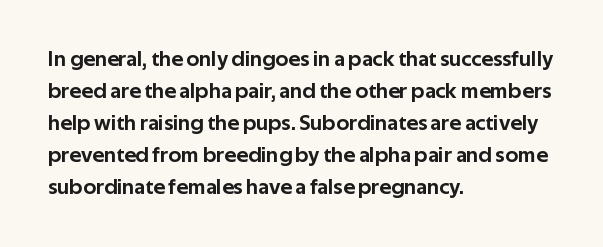
Q: Is the text italic (slanted)? A: No, it is upright.
Q: Is the text underlined? A: No.
Q: How is the paragraph aligned? A: Left-aligned.
Q: Is the spacing between letters normal or unusually wide? A: Normal.
Q: Is the spacing between lines tight, normal or loose? A: Normal.
